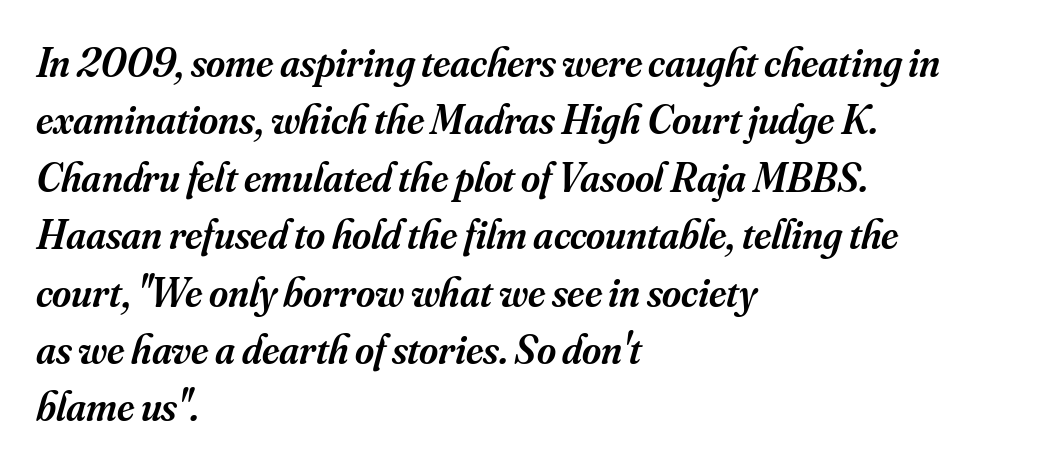
Observe the ordinary spacing: letters are neighbours, not strangers. The zone under the glyphs is completely vacant. A bit beefed up — I'd call it semibold rather than bold. The passage shown is typed in a proportional face where columns would drift. Note: serifs present on the glyphs.
